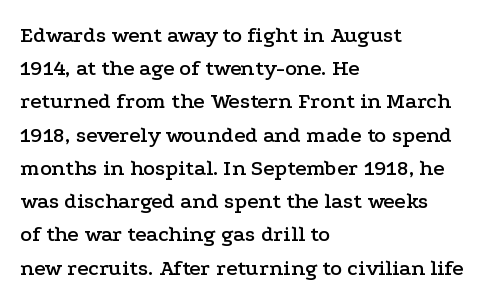
These lines keep a tight, regular rhythm from letter to letter. Vertical spacing — default. No word sits above an underline. The setting favours the left margin, as ordinary paragraphs usually do. The font's upright variant was chosen for this text.
